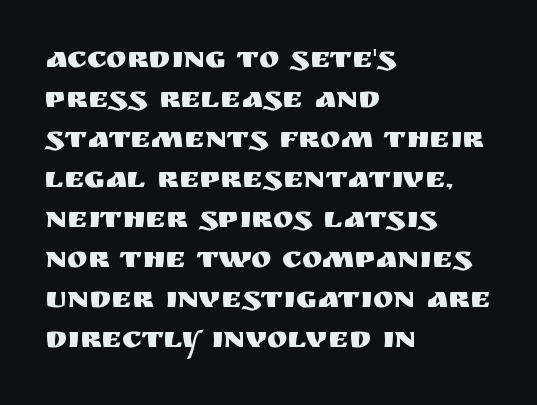
Q: Is the text italic (slanted)? A: No, it is upright.
Q: Is the typeface a serif or a sans-serif typeface? A: Sans-serif.
Q: Is the text underlined? A: No.
Q: How is the paragraph aligned? A: Left-aligned.
Q: Is the spacing between letters normal or unusually wide? A: Normal.
Q: Is the spacing between lines tight, normal or loose? A: Normal.
Q: Width (condensed, normal, or wide)? A: Normal.
Q: Stroke contrast? A: Medium.
Q: x-height? A: Large.
Q: Monospaced? A: No.
